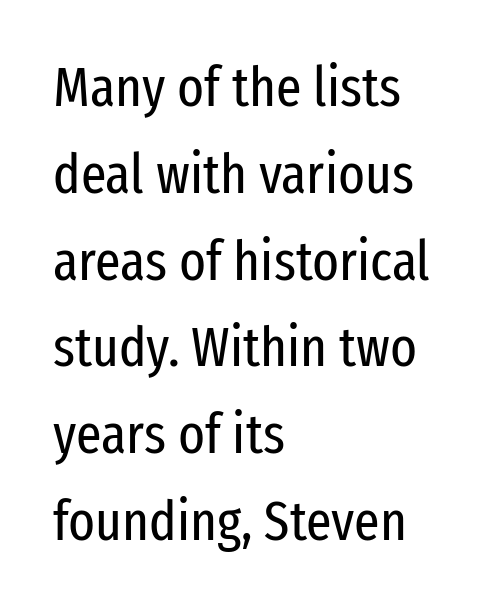
All the whitespace from short lines collects on the right. Rule under the text: the space is simply empty. In terms of posture, this sample is upright. One glance says typical: line gaps are just what's usual. No chunkiness to these letters — they're not bold. The face used here is rendered with its standard letterfit.
